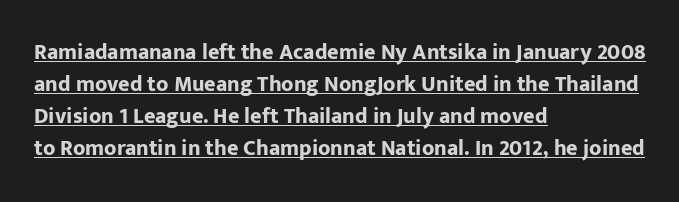
Horizontal bands of white between lines are of average thickness. The lettering stays uniformly vertical, giving the passage a roman look. This sample is left-justified, so line endings fall wherever the words run out. Quick note: underline on. These words are printed bold, with thick strokes throughout. Tracking here is standard; glyphs follow each other at the usual distance.
